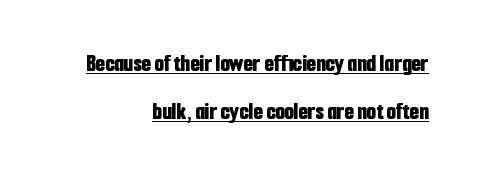
The image shows 24 px bold type, upright; set right-aligned, loose line spacing (2.02x), normal letter spacing, underlined.
